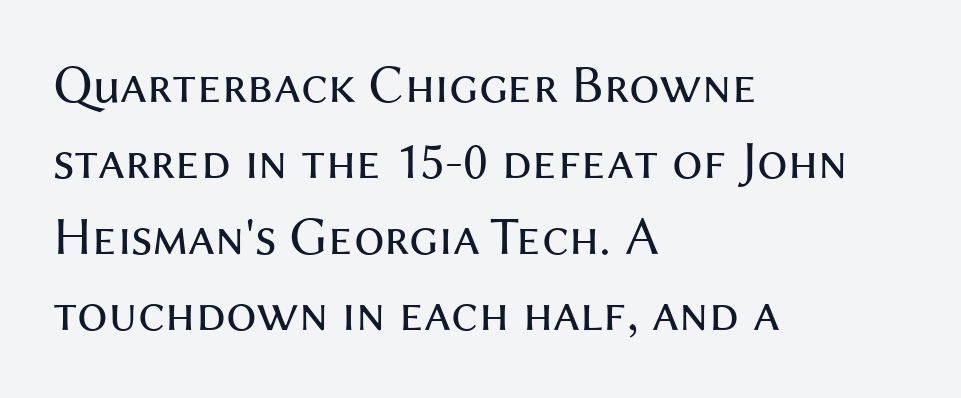
The image shows 54 px regular-weight sans-serif type, upright; set left-aligned, normal line spacing (1.41x), normal letter spacing, not underlined; medium stroke contrast and a medium x-height.
